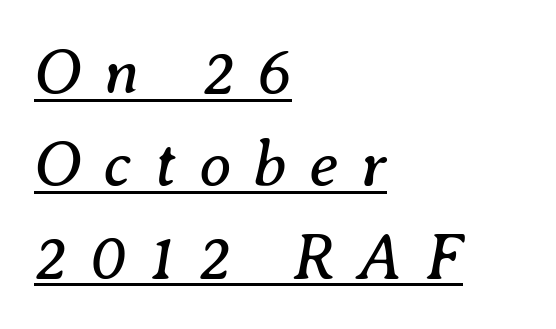
The image shows 65 px regular-weight serif type, italic (leaning right); set left-aligned, normal line spacing (1.42x), unusually wide letter spacing (+0.35 em), underlined; medium stroke contrast and a medium x-height.
